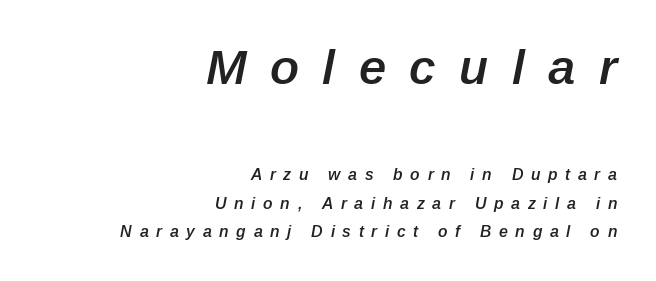
Words appear elongated and porous because spacing is wide. Only glyphs here, with clear space below each row. Every letter is mildly thick-stroked: semibold rather than bold. Varying glyph widths throughout — classic text-font behaviour. The paragraph has a hard right edge and a soft left edge. In this sample the first text group is rendered at the bigger scale.
